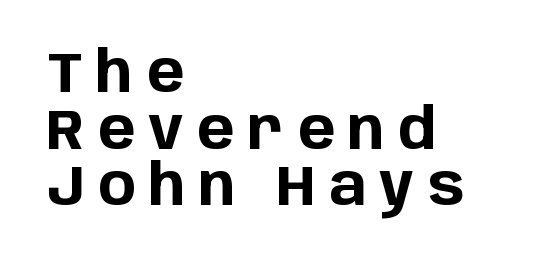
Compared with a centered layout, this one pins lines to the left instead. Vertically, the passage feels compressed, each row crowding the next. You could not count columns in this text — the font is proportionally spaced. The face used here is rendered with a markedly widened letterfit. A typesetter would label this face a sans. Strokes here are thick enough to call this a true bold.
